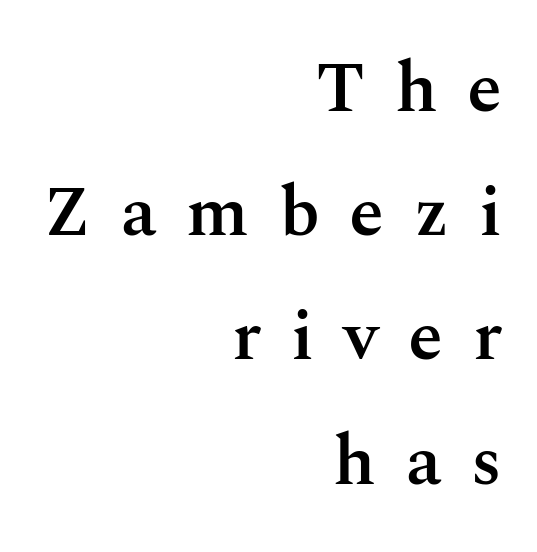
{"serif": "yes", "italic": "no", "bold": "semi", "weight": "semibold", "width": "normal", "stroke_contrast": "medium", "x_height": "medium", "monospaced": "no", "underline": "no", "align": "right", "line_spacing_ratio": 1.75, "letter_spacing": "wide", "letter_spacing_em": 0.42, "glyph_px": 71}
